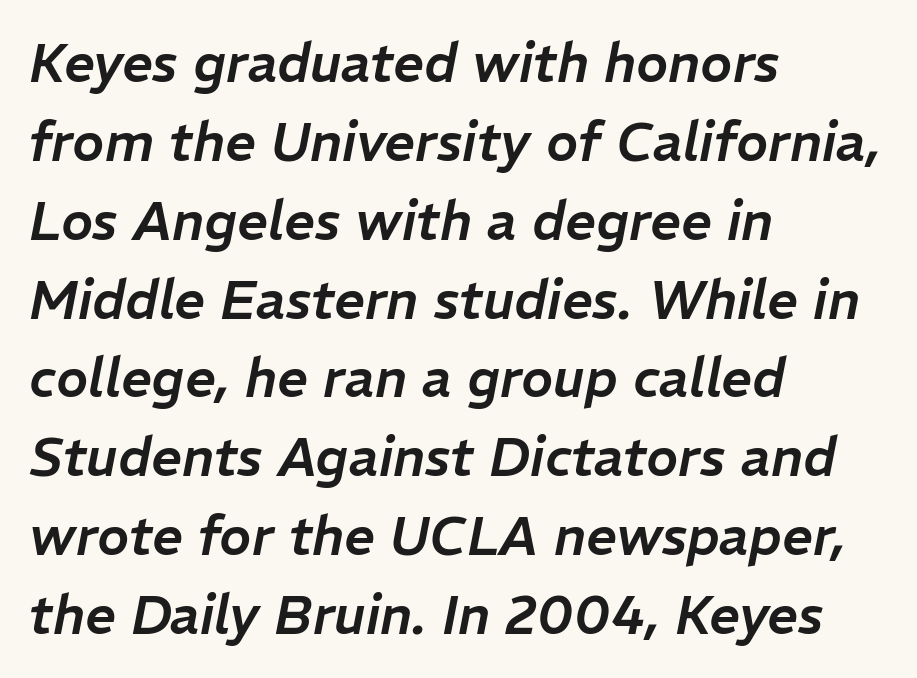
Here the designer chose a conventional face with non-uniform glyph widths. This sample uses an oblique cut, with every glyph tilted off the vertical. If you measured baseline to baseline, you'd find a middling distance. Nothing unusual about the tracking: characters are spaced as the font intends. Quick note: underline off.
